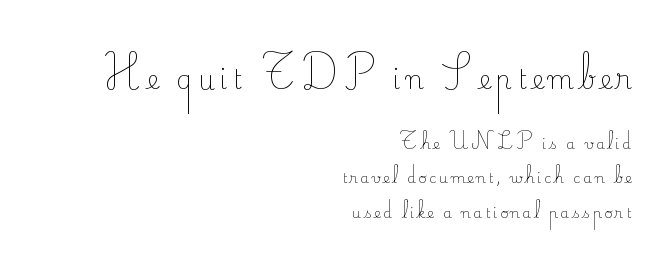
Q: Is the text bold? A: No.
Q: Is the text italic (slanted)? A: No, it is upright.
Q: Is the text underlined? A: No.
Q: How is the paragraph aligned? A: Right-aligned.
Q: Is the spacing between lines tight, normal or loose? A: Loose.
Q: Which block of text is set in a larger size, the first (top) or the second (bottom)? A: The first (top) one.
